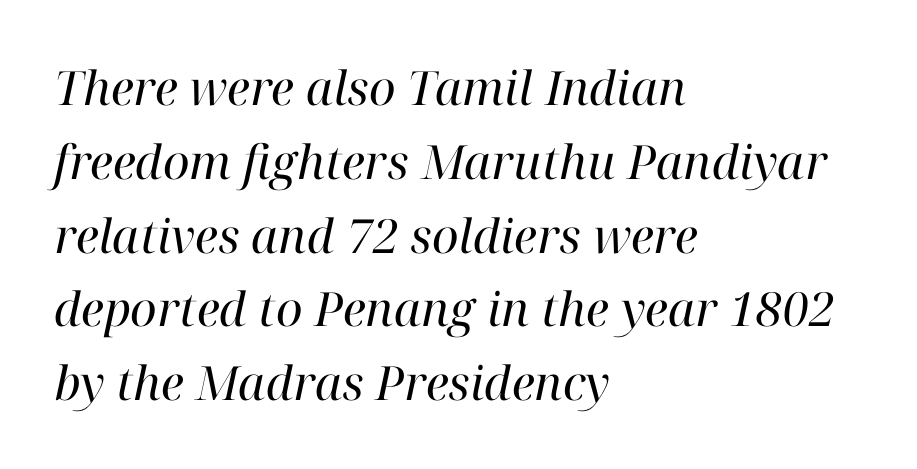
{"serif": "yes", "italic": "yes", "lean": "right", "slant_degrees": 12, "bold": "no", "weight": "regular", "width": "normal", "stroke_contrast": "high", "x_height": "medium", "monospaced": "no", "underline": "no", "align": "left", "line_spacing": "normal", "line_spacing_ratio": 1.57, "letter_spacing": "normal", "letter_spacing_em": 0.0, "glyph_px": 47}
